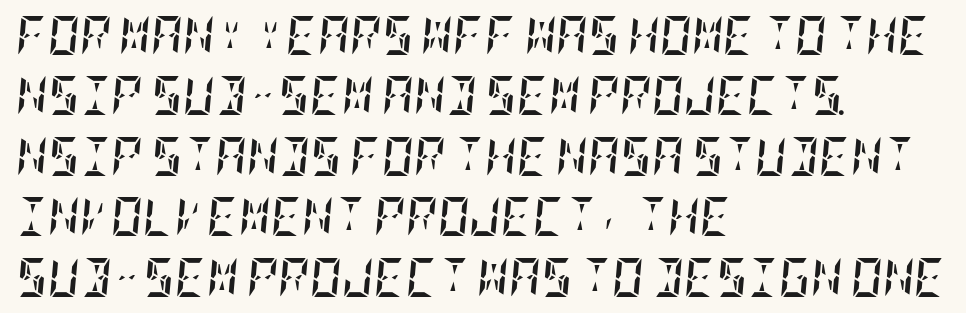
The image shows 39 px semibold, condensed type, italic (leaning right); set left-aligned, normal line spacing (1.55x), normal letter spacing, not underlined; low stroke contrast and a large x-height.
